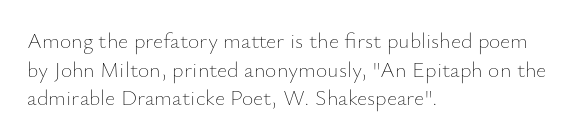
Q: Is the text bold? A: No.
Q: Is the text italic (slanted)? A: No, it is upright.
Q: Is the text underlined? A: No.
Q: How is the paragraph aligned? A: Left-aligned.
Q: Is the spacing between letters normal or unusually wide? A: Normal.
Q: Is the spacing between lines tight, normal or loose? A: Normal.
